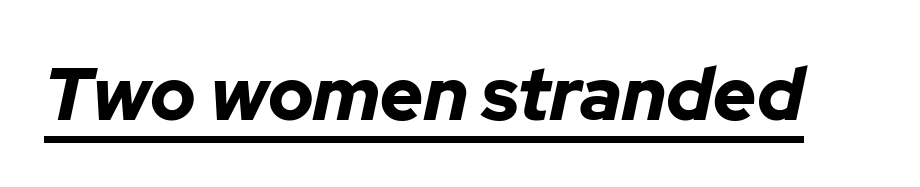
{"italic": "yes", "lean": "right", "slant_degrees": 12, "bold": "yes", "weight": "bold", "width": "normal", "stroke_contrast": "low", "x_height": "medium", "monospaced": "no", "underline": "yes", "letter_spacing": "normal", "letter_spacing_em": 0.0, "glyph_px": 74}
